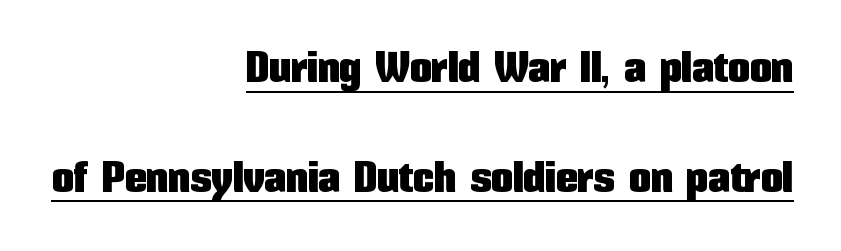
The image shows 44 px condensed sans-serif type, upright; set right-aligned, loose line spacing (2.49x), normal letter spacing, underlined; low stroke contrast and a medium x-height.
